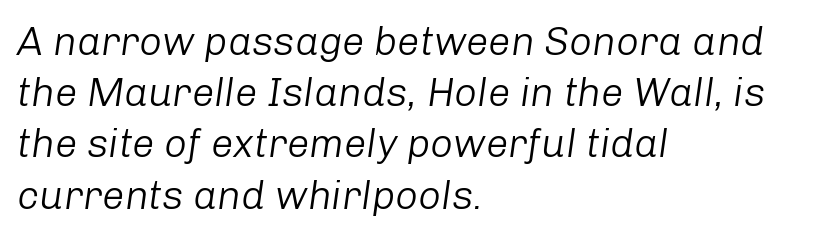
{"italic": "yes", "lean": "right", "slant_degrees": 8, "bold": "no", "weight": "light", "width": "normal", "stroke_contrast": "low", "x_height": "medium", "monospaced": "no", "underline": "no", "align": "left", "line_spacing": "normal", "line_spacing_ratio": 1.28, "letter_spacing": "normal", "letter_spacing_em": 0.0, "glyph_px": 40}
